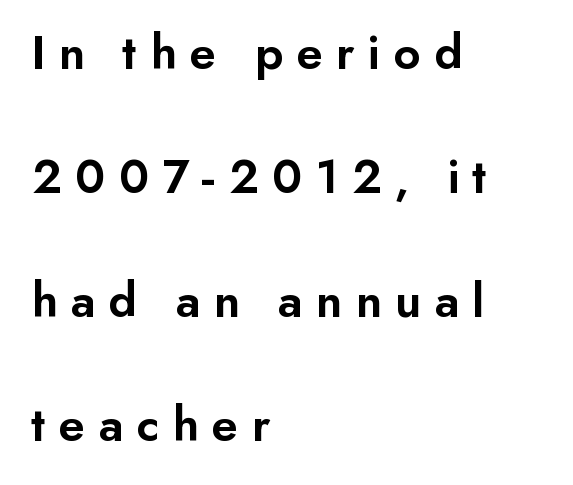
{"serif": "no", "italic": "no", "bold": "semi", "weight": "semibold", "width": "normal", "stroke_contrast": "low", "x_height": "small", "monospaced": "no", "underline": "no", "align": "left", "line_spacing": "loose", "line_spacing_ratio": 2.48, "letter_spacing": "wide", "letter_spacing_em": 0.26, "glyph_px": 50}
